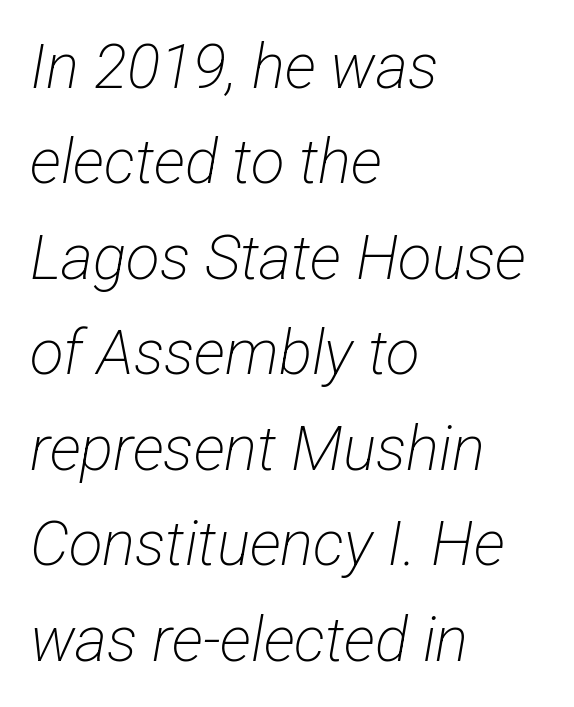
Q: Is the text bold? A: No.
Q: Is the typeface a serif or a sans-serif typeface? A: Sans-serif.
Q: Is the text underlined? A: No.
Q: How is the paragraph aligned? A: Left-aligned.
Q: Is the spacing between letters normal or unusually wide? A: Normal.
Q: Is the spacing between lines tight, normal or loose? A: Normal.
Q: Width (condensed, normal, or wide)? A: Condensed.
Q: Stroke contrast? A: Low.
Q: x-height? A: Medium.
Q: Monospaced? A: No.
